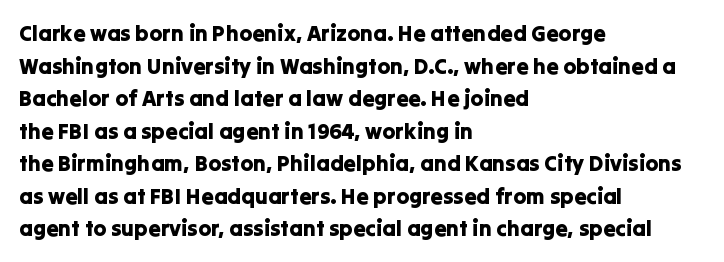
Q: Is the text italic (slanted)? A: No, it is upright.
Q: Is the text underlined? A: No.
Q: How is the paragraph aligned? A: Left-aligned.
Q: Is the spacing between letters normal or unusually wide? A: Normal.
Q: Is the spacing between lines tight, normal or loose? A: Normal.
